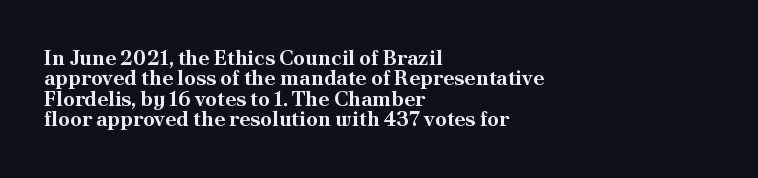
The block of text is dense from top to bottom, with scant space between rows. Stroke thickness is high; the sample reads as a true bold. This sample uses plain, unmodified letter spacing. You can tell it's not italic because the verticals are truly vertical.
